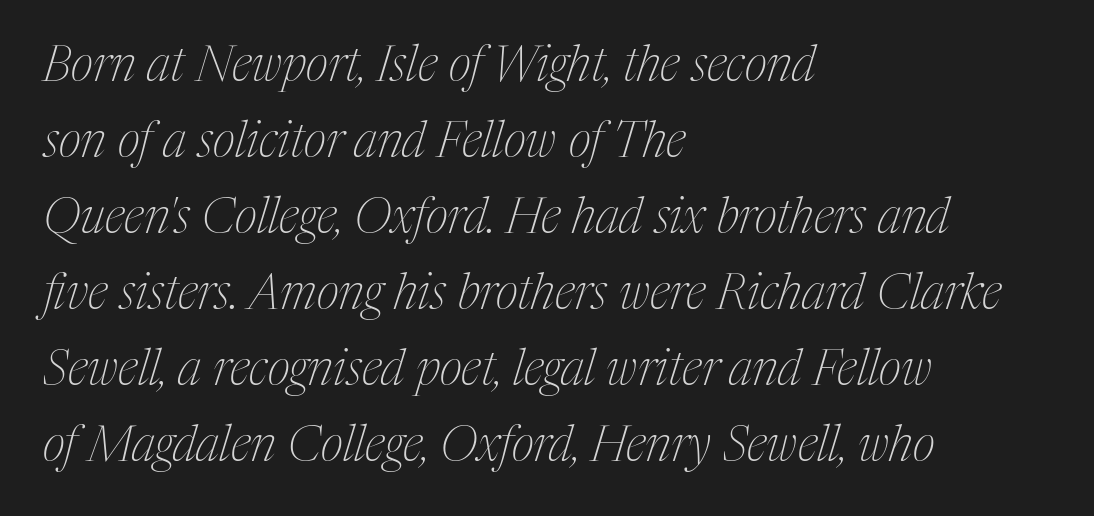
{"serif": "yes", "italic": "yes", "lean": "right", "slant_degrees": 17, "bold": "no", "weight": "thin", "width": "condensed", "stroke_contrast": "medium", "x_height": "medium", "monospaced": "no", "underline": "no", "align": "left", "line_spacing": "normal", "line_spacing_ratio": 1.55, "letter_spacing": "normal", "letter_spacing_em": 0.0, "glyph_px": 49}
